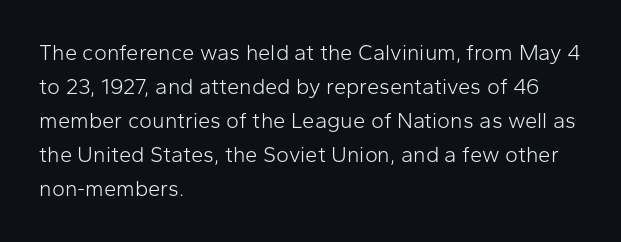
Q: Is the text bold? A: No.
Q: Is the text italic (slanted)? A: No, it is upright.
Q: Is the text underlined? A: No.
Q: How is the paragraph aligned? A: Left-aligned.
Q: Is the spacing between letters normal or unusually wide? A: Normal.
Q: Is the spacing between lines tight, normal or loose? A: Normal.
